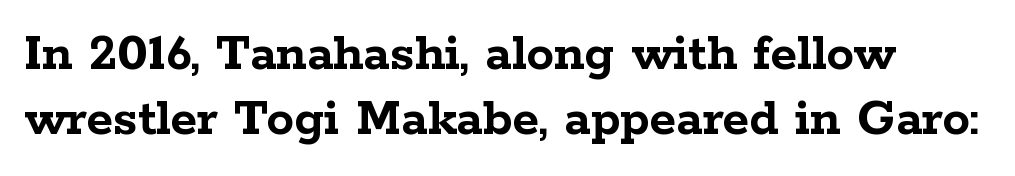
{"serif": "yes", "italic": "no", "bold": "yes", "weight": "semibold", "width": "wide", "stroke_contrast": "low", "x_height": "medium", "monospaced": "no", "underline": "no", "line_spacing_ratio": 1.18, "letter_spacing": "normal", "letter_spacing_em": 0.0, "glyph_px": 55}
